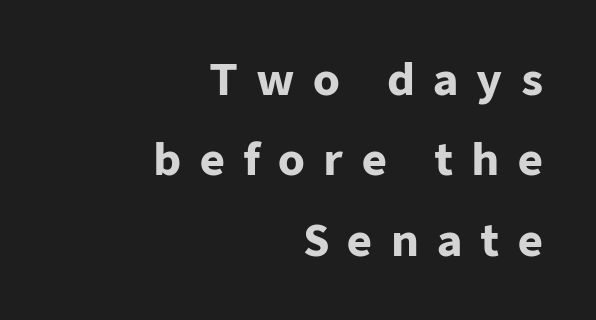
A clean baseline with only descenders dipping below it. Every stem runs plumb, perpendicular to the baseline. Typographically, this falls in the sans-serif category. Heft: maximum for text — a bold. Line ends are locked; line starts wander.
